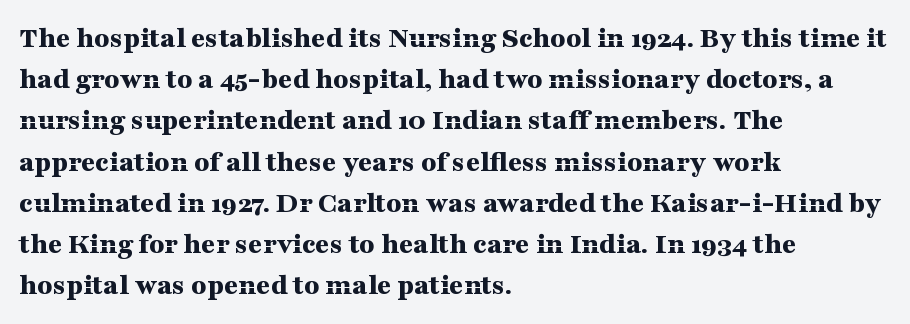
Q: Is the text bold? A: Yes.
Q: Is the text italic (slanted)? A: No, it is upright.
Q: Is the typeface a serif or a sans-serif typeface? A: Serif.
Q: Is the text underlined? A: No.
Q: How is the paragraph aligned? A: Left-aligned.
Q: Is the spacing between letters normal or unusually wide? A: Normal.
Q: Is the spacing between lines tight, normal or loose? A: Normal.
Q: Width (condensed, normal, or wide)? A: Wide.
Q: Stroke contrast? A: Medium.
Q: x-height? A: Medium.
Q: Monospaced? A: No.
